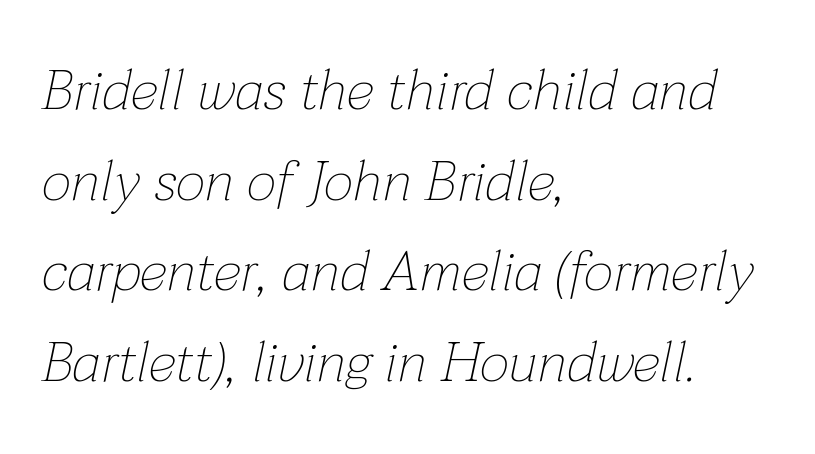
Q: Is the text bold? A: No.
Q: Is the text italic (slanted)? A: Yes, it leans right by about 12 degrees.
Q: Is the text underlined? A: No.
Q: How is the paragraph aligned? A: Left-aligned.
Q: Is the spacing between letters normal or unusually wide? A: Normal.
Q: Is the spacing between lines tight, normal or loose? A: Normal.
Q: Width (condensed, normal, or wide)? A: Normal.
Q: Stroke contrast? A: Low.
Q: x-height? A: Medium.
Q: Monospaced? A: No.
